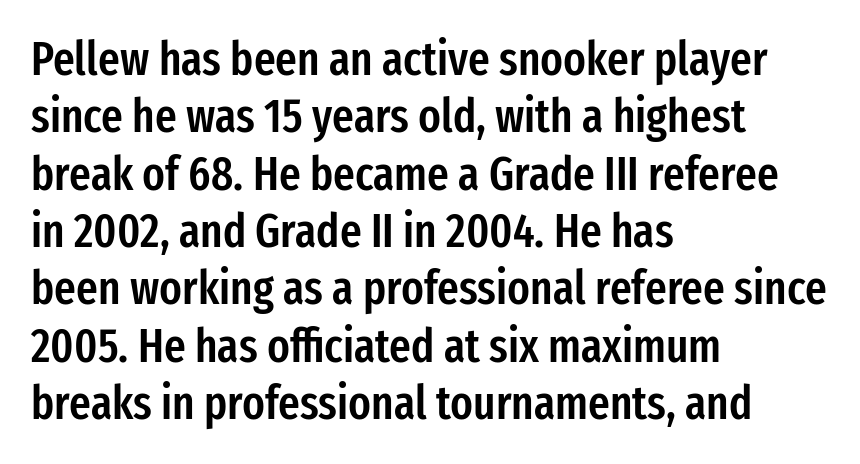
Summary of weight: moderately heavy, a semibold. The ragged edge is on the right, which tells us the setting is flush left. These lines are rendered in a variable-pitch font. These lines keep a tight, regular rhythm from letter to letter. Serifs: no, the terminals of the letterforms are clean.
